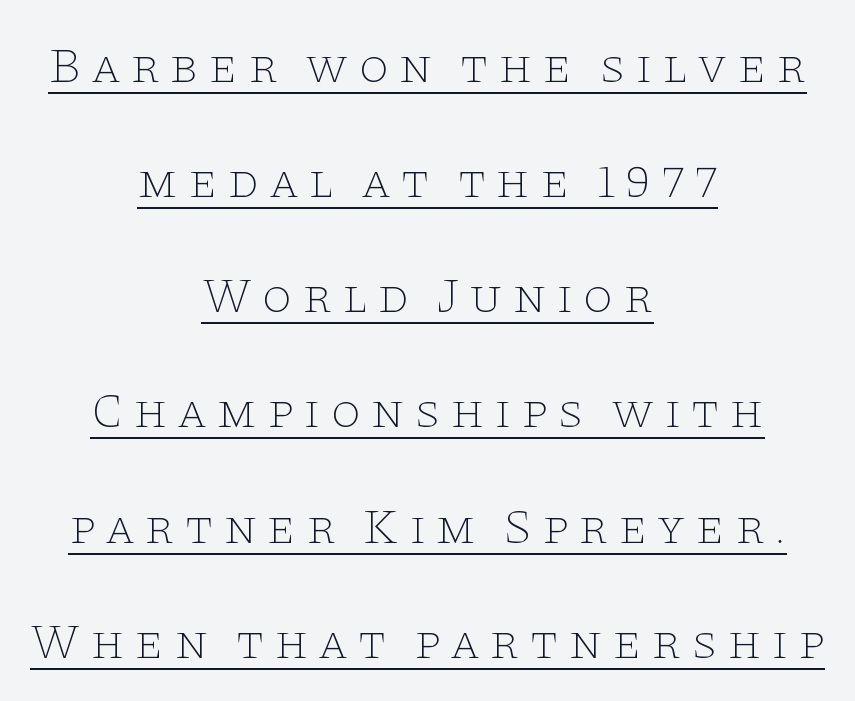
Q: Is the text bold? A: No.
Q: Is the text italic (slanted)? A: No, it is upright.
Q: Is the typeface a serif or a sans-serif typeface? A: Serif.
Q: Is the text underlined? A: Yes.
Q: How is the paragraph aligned? A: Centered.
Q: Is the spacing between lines tight, normal or loose? A: Loose.
Q: Width (condensed, normal, or wide)? A: Wide.
Q: Stroke contrast? A: Low.
Q: x-height? A: Large.
Q: Monospaced? A: No.
